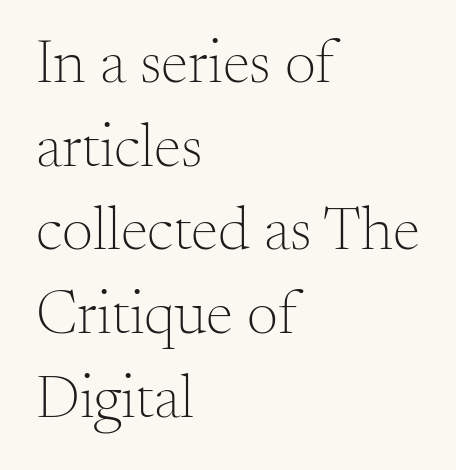
{"serif": "yes", "italic": "no", "bold": "no", "weight": "light", "width": "normal", "stroke_contrast": "medium", "x_height": "small", "monospaced": "no", "underline": "no", "align": "left", "line_spacing": "normal", "line_spacing_ratio": 1.35, "letter_spacing": "normal", "letter_spacing_em": 0.0, "glyph_px": 62}
